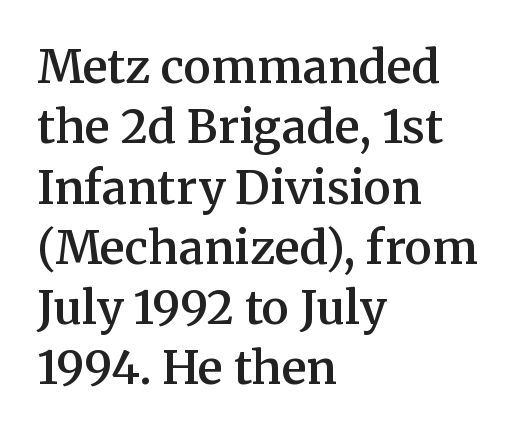
The image shows 46 px semibold serif type, upright; set left-aligned, normal line spacing (1.31x), normal letter spacing, not underlined; medium stroke contrast and a medium x-height.
